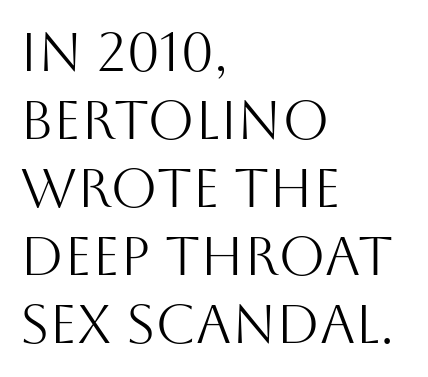
The image shows 54 px light sans-serif type, upright; set left-aligned, normal line spacing (1.26x), normal letter spacing, not underlined; medium stroke contrast and a large x-height.
